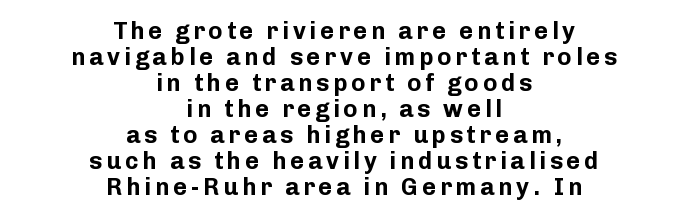
The image shows 24 px bold type, upright; set centered, tight line spacing (1.08x), not underlined.
